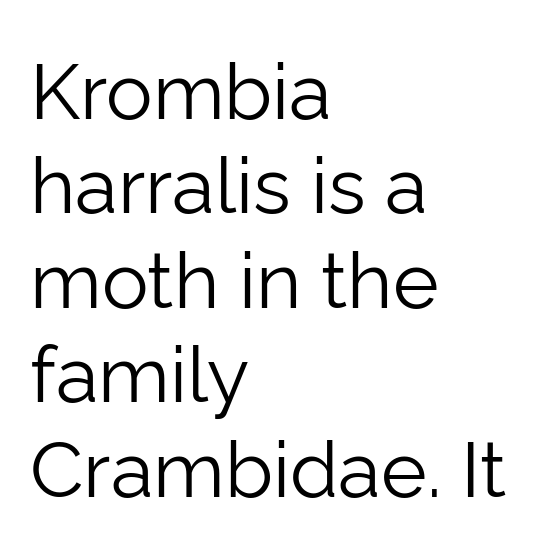
Horizontal alignment here is leftward, the default for most running prose. Looks like regular typesetting: each glyph gets only the width it needs. Font category for this specimen: sans-serif. Caption: standard tracking, unaltered. Underlining? Definitely not there.
